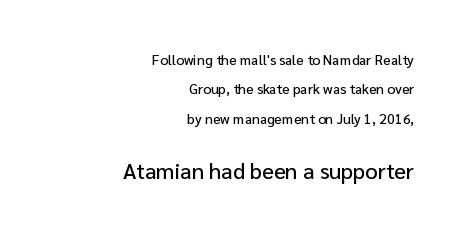
The image shows 22 px text type, upright; set right-aligned, loose line spacing (2.09x), normal letter spacing, not underlined; the second (bottom) block is 1.57x larger.
